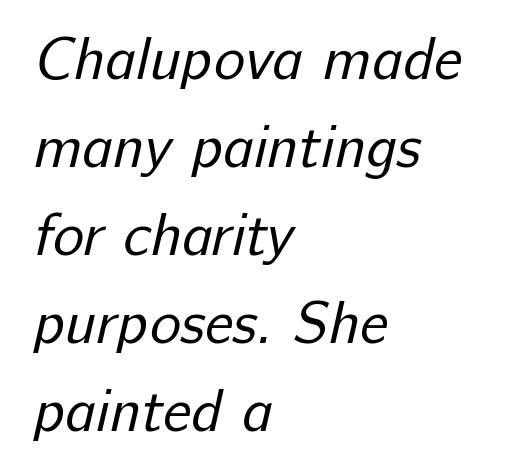
Underline: absent. Teacher's note: observe the even left margin — that is flush-left alignment. Serif or sans? Sans — the stroke terminals are bare. Words appear dense and cohesive because spacing is normal. The letters look calm and open, with moderate or lighter stems.
